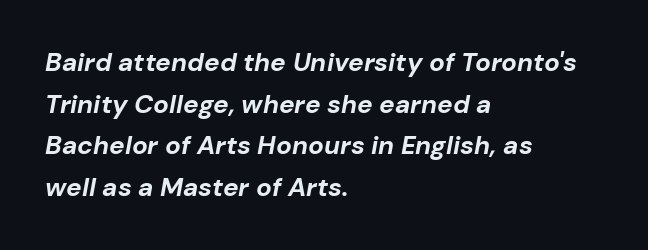
{"italic": "yes", "lean": "right", "slant_degrees": 10, "bold": "yes", "underline": "no", "align": "left", "line_spacing": "normal", "line_spacing_ratio": 1.6, "letter_spacing": "normal", "letter_spacing_em": 0.0, "glyph_px": 26}
